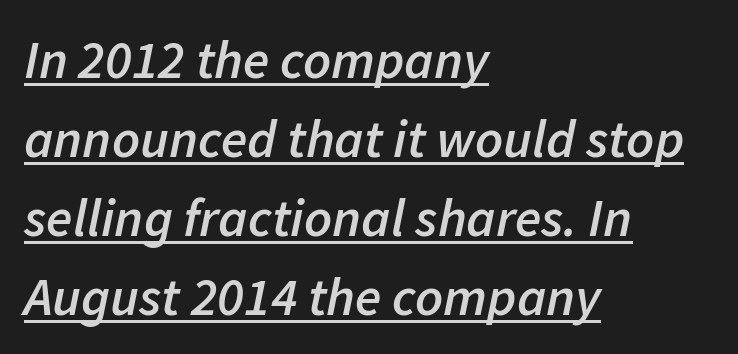
Q: Is the text bold? A: Semi-bold.
Q: Is the text italic (slanted)? A: Yes, it leans right by about 11 degrees.
Q: Is the text underlined? A: Yes.
Q: How is the paragraph aligned? A: Left-aligned.
Q: Is the spacing between letters normal or unusually wide? A: Normal.
Q: Is the spacing between lines tight, normal or loose? A: Normal.
Q: Width (condensed, normal, or wide)? A: Normal.
Q: Stroke contrast? A: Low.
Q: x-height? A: Medium.
Q: Monospaced? A: No.
